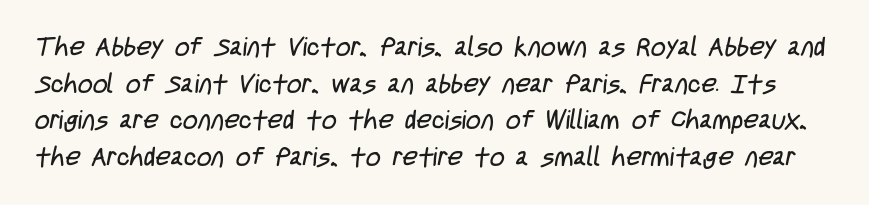
The image shows 26 px text type; set normal line spacing (1.41x), normal letter spacing, not underlined.
